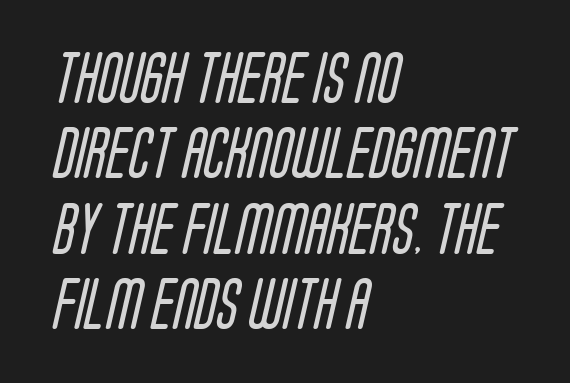
{"serif": "no", "bold": "no", "weight": "regular", "width": "condensed", "stroke_contrast": "low", "x_height": "large", "monospaced": "no", "underline": "no", "align": "left", "line_spacing": "normal", "line_spacing_ratio": 1.48, "letter_spacing": "normal", "letter_spacing_em": 0.0, "glyph_px": 51}
